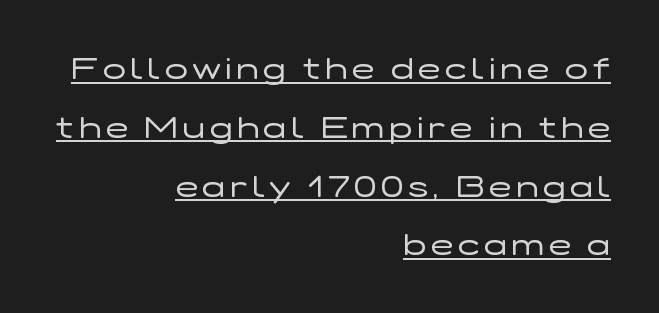
The image shows 30 px regular-weight, wide sans-serif type, upright; set right-aligned, loose line spacing (1.96x), underlined; low stroke contrast and a medium x-height.
